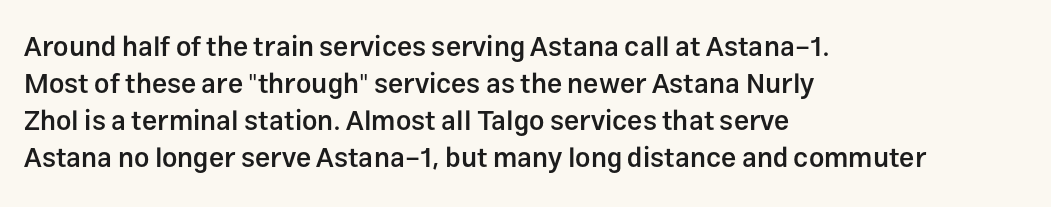
Nobody touched the tracking dial on this one. The space between consecutive lines is moderate. The area under the type is left untouched. Posture: straight, roman, zero tilt. The glyphs have the mass of a demibold cut, below bold.
